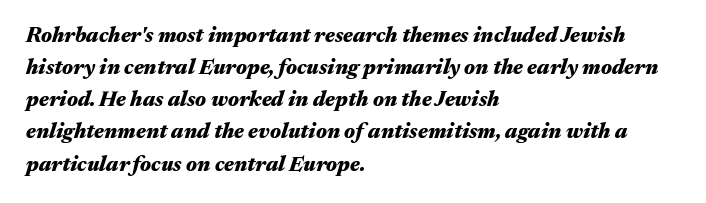
The typography opts for an oblique posture over an upright one. Visually the block forms a straight wall on the left and a jagged coastline on the right. Strong, thick strokes mark this as bold type. Nothing unusual about the tracking: characters are spaced as the font intends. Check under the words: just untouched page. Regular leading.
